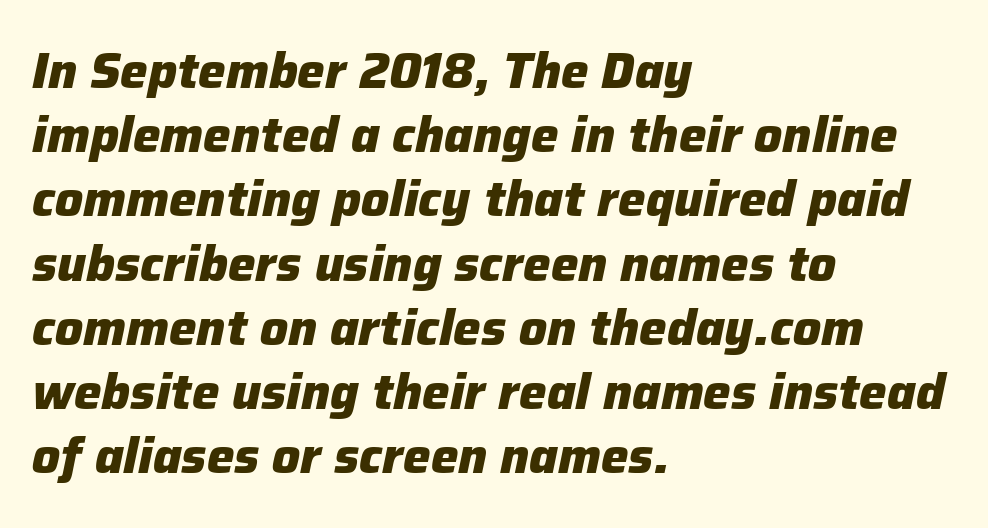
Q: Is the text bold? A: Yes.
Q: Is the text italic (slanted)? A: Yes, it leans right by about 12 degrees.
Q: Is the text underlined? A: No.
Q: How is the paragraph aligned? A: Left-aligned.
Q: Is the spacing between letters normal or unusually wide? A: Normal.
Q: Is the spacing between lines tight, normal or loose? A: Normal.
Q: Width (condensed, normal, or wide)? A: Normal.
Q: Stroke contrast? A: Low.
Q: x-height? A: Medium.
Q: Monospaced? A: No.
